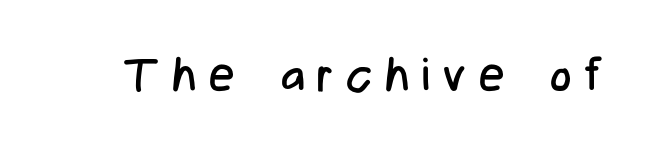
The image shows 45 px regular-weight, condensed sans-serif type, upright; set unusually wide letter spacing (+0.29 em), not underlined; low stroke contrast and a medium x-height.
